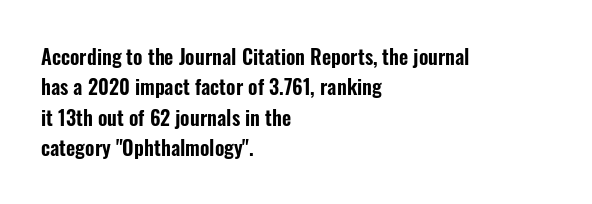
Characters follow at the spacing the type designer built in. The line-height multiplier appears to be the usual default. Just letters on the line, the space beneath them empty. It's the straight-up-and-down kind of type. Each line starts at the same left margin while the right side varies.
